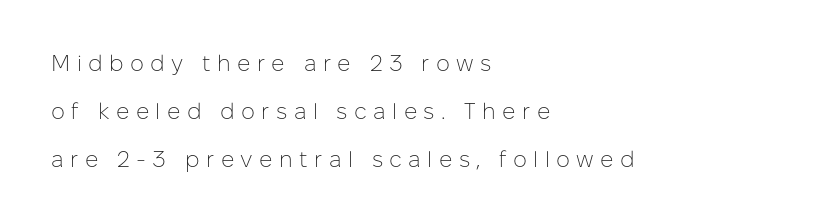
Q: Is the text bold? A: No.
Q: Is the text italic (slanted)? A: No, it is upright.
Q: Is the text underlined? A: No.
Q: How is the paragraph aligned? A: Left-aligned.
Q: Is the spacing between letters normal or unusually wide? A: Unusually wide.
Q: Is the spacing between lines tight, normal or loose? A: Loose.
